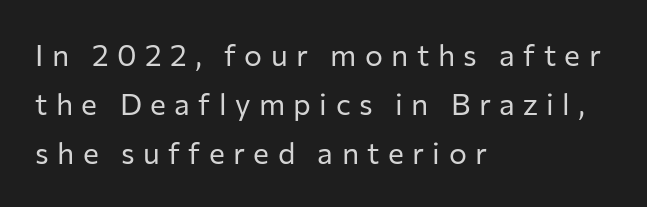
{"serif": "no", "italic": "no", "bold": "no", "weight": "regular", "width": "normal", "stroke_contrast": "low", "x_height": "medium", "monospaced": "no", "underline": "no", "align": "left", "line_spacing": "normal", "line_spacing_ratio": 1.64, "letter_spacing": "wide", "letter_spacing_em": 0.28, "glyph_px": 30}
